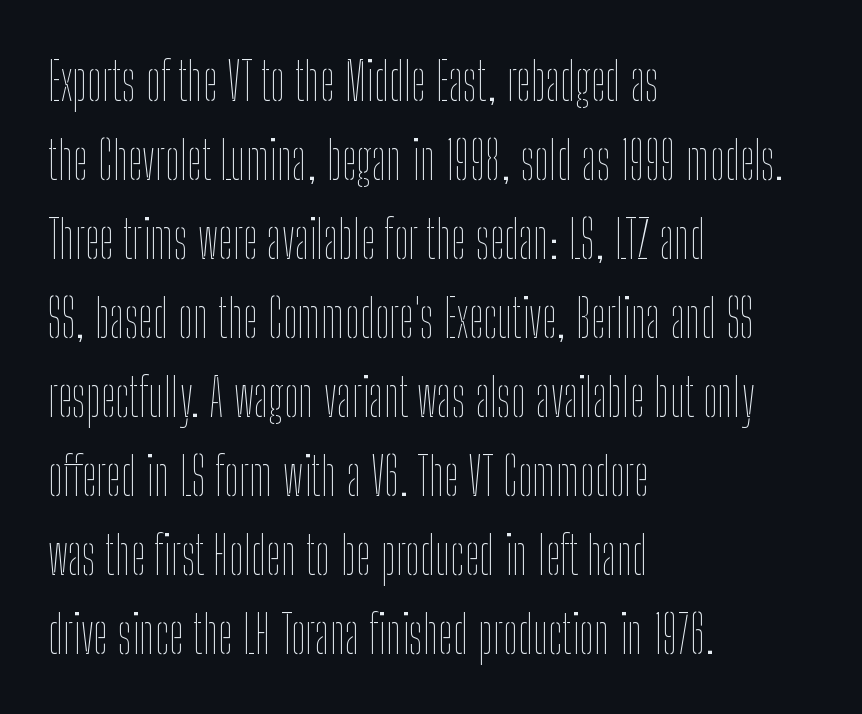
The image shows 53 px thin, condensed type, upright; set left-aligned, normal line spacing (1.49x), normal letter spacing, not underlined; low stroke contrast and a medium x-height.
